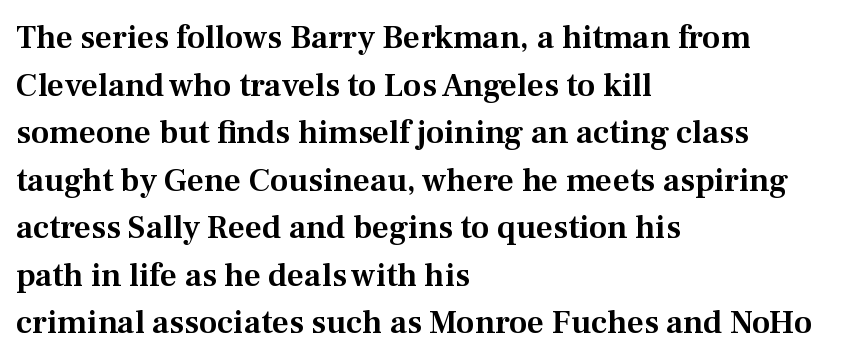
The image shows 33 px serif type, upright; set left-aligned, normal line spacing (1.44x), normal letter spacing, not underlined; medium stroke contrast and a medium x-height.
